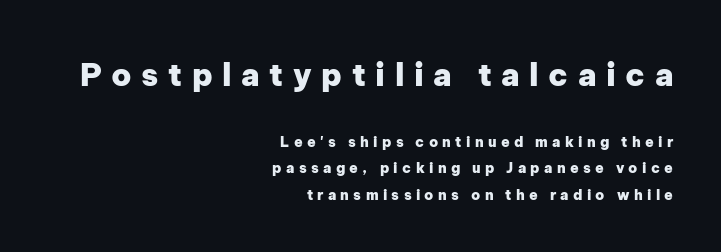
Q: Is the text bold? A: Yes.
Q: Is the text italic (slanted)? A: No, it is upright.
Q: Is the typeface a serif or a sans-serif typeface? A: Sans-serif.
Q: Is the text underlined? A: No.
Q: How is the paragraph aligned? A: Right-aligned.
Q: Is the spacing between letters normal or unusually wide? A: Unusually wide.
Q: Which block of text is set in a larger size, the first (top) or the second (bottom)? A: The first (top) one.
Q: Width (condensed, normal, or wide)? A: Normal.
Q: Stroke contrast? A: Low.
Q: x-height? A: Medium.
Q: Monospaced? A: No.
